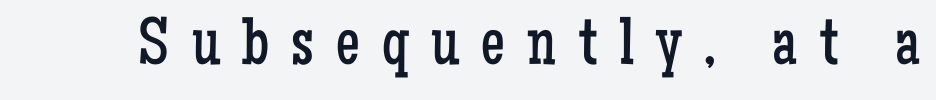
The strip under each line holds only bare page. The type family on display is of the serif kind. Is this a fixed-width face? No — the glyphs have proportional, varying widths. Tall strokes in this sample are plumb rather than angled. Tracking value appears strongly positive — letters spread wide. This reads as an unemphasized weight, regular at the heaviest.
